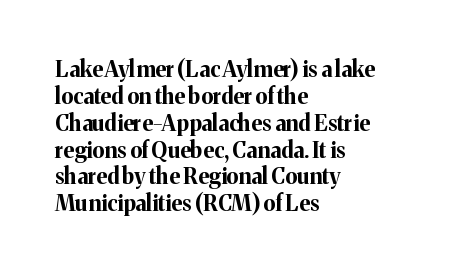
The image shows 22 px bold type, upright; set left-aligned, line spacing 1.22x, normal letter spacing, not underlined.
